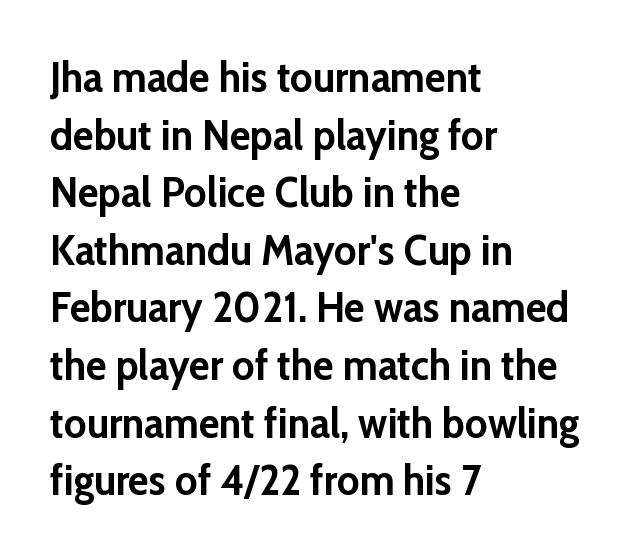
The image shows 43 px semibold sans-serif type, upright; set left-aligned, normal line spacing (1.34x), normal letter spacing, not underlined; low stroke contrast and a medium x-height.
